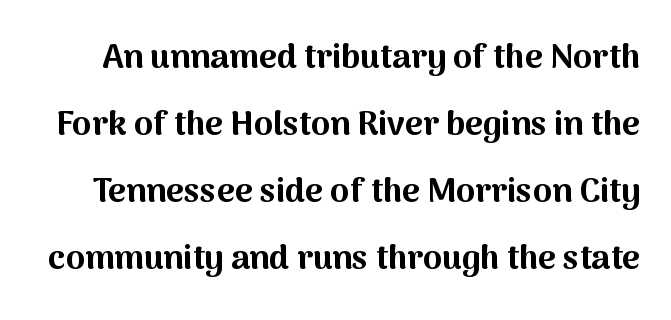
The image shows 34 px bold sans-serif type, upright; set loose line spacing (1.97x), normal letter spacing, not underlined; medium stroke contrast and a medium x-height.
